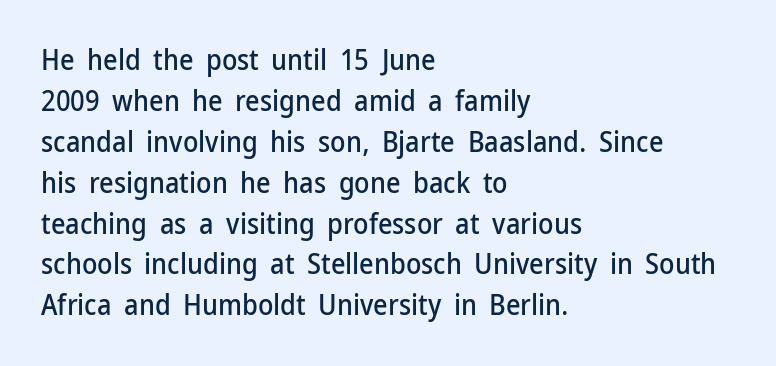
The image shows 28 px sans-serif type, upright; set left-aligned, normal line spacing (1.46x), normal letter spacing, not underlined; low stroke contrast and a medium x-height.
